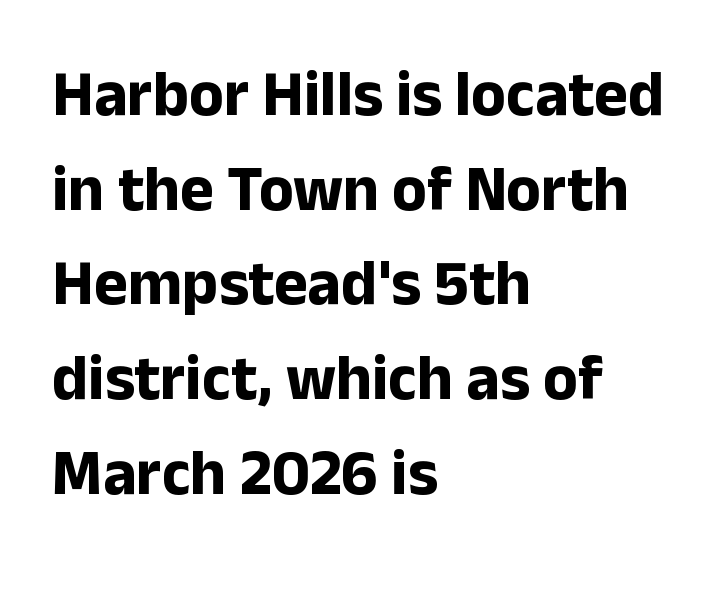
Is this a sans? Yes — the strokes have no serifs. Is the letter spacing exaggerated? No — it looks like the ordinary default. A typesetter would call this leading conventional body-copy spacing. Chunky letters — that's bold for sure. Note the varied advance widths — an 'i' is clearly narrower than an 'm'.
